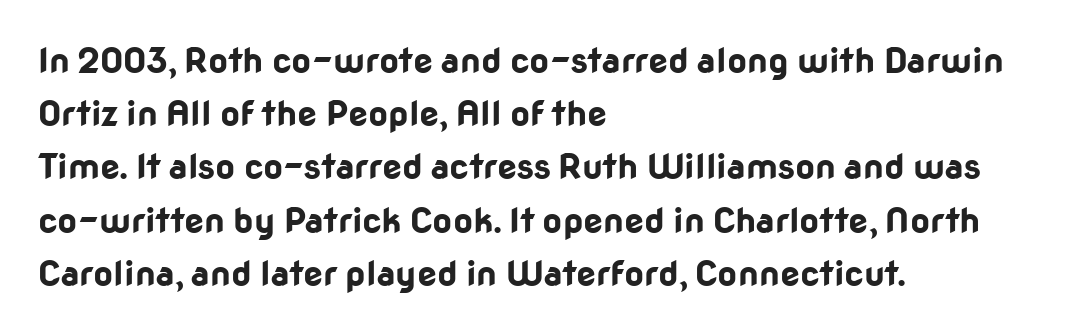
{"serif": "no", "italic": "no", "bold": "yes", "weight": "bold", "width": "normal", "stroke_contrast": "low", "x_height": "medium", "monospaced": "no", "underline": "no", "align": "left", "line_spacing": "normal", "line_spacing_ratio": 1.52, "letter_spacing": "normal", "letter_spacing_em": 0.0, "glyph_px": 35}
